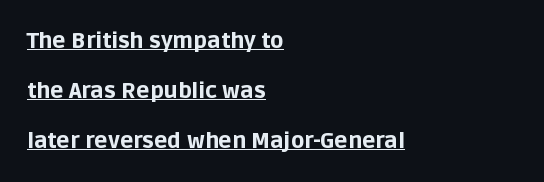
Interline gaps are noticeably wide in this sample. Beneath each row of characters lies a ruled line. The horizontal fit of the characters is conventional and even. The lines are quadded left. These words are printed bold, with thick strokes throughout.
